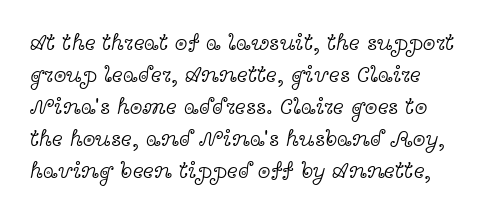
{"bold": "no", "underline": "no", "line_spacing": "normal", "line_spacing_ratio": 1.39, "letter_spacing": "normal", "letter_spacing_em": 0.0, "glyph_px": 23}
